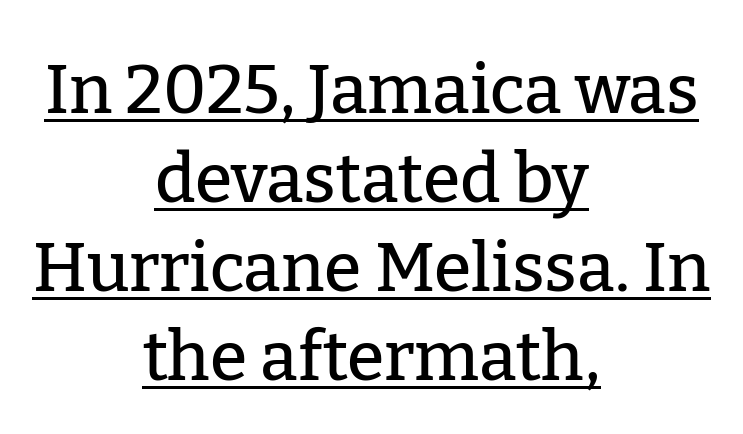
Q: Is the text italic (slanted)? A: No, it is upright.
Q: Is the typeface a serif or a sans-serif typeface? A: Serif.
Q: Is the text underlined? A: Yes.
Q: How is the paragraph aligned? A: Centered.
Q: Is the spacing between letters normal or unusually wide? A: Normal.
Q: Is the spacing between lines tight, normal or loose? A: Normal.
Q: Width (condensed, normal, or wide)? A: Normal.
Q: Stroke contrast? A: Low.
Q: x-height? A: Medium.
Q: Monospaced? A: No.
